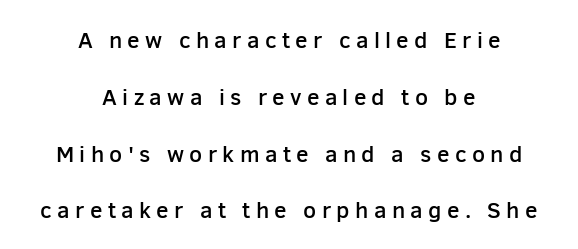
The image shows 23 px text type, upright; set centered, loose line spacing (2.47x), unusually wide letter spacing (+0.23 em), not underlined.
